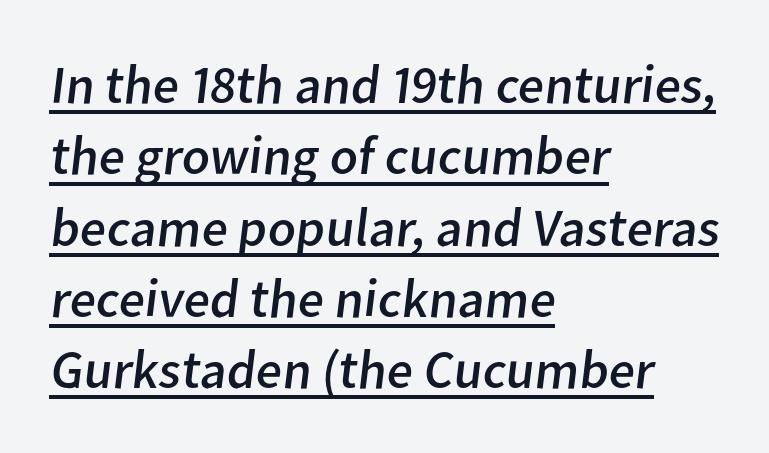
The image shows 54 px regular-weight sans-serif type; set left-aligned, normal line spacing (1.32x), normal letter spacing, underlined; low stroke contrast and a medium x-height.
